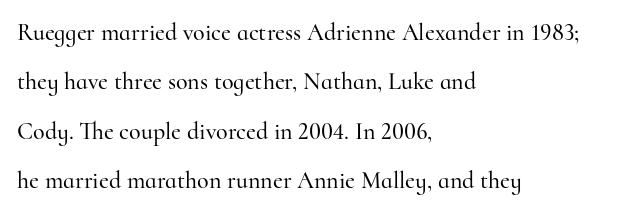
Q: Is the text italic (slanted)? A: No, it is upright.
Q: Is the text underlined? A: No.
Q: How is the paragraph aligned? A: Left-aligned.
Q: Is the spacing between letters normal or unusually wide? A: Normal.
Q: Is the spacing between lines tight, normal or loose? A: Loose.
